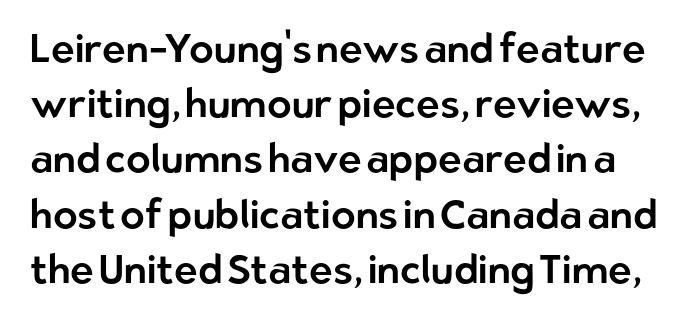
The area under the type is left untouched. The face used here is rendered with its standard letterfit. Do the characters align in a grid? No, the font is proportional. Baseline-to-baseline distance is the conventional proportion of letter height. Upright lettering throughout.
